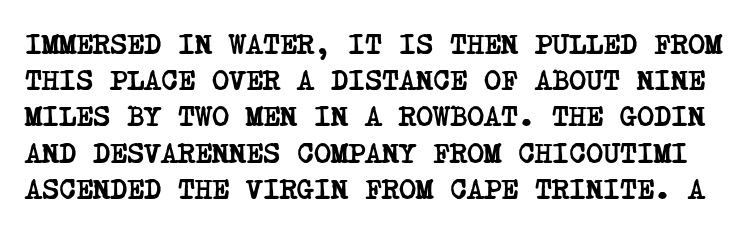
{"serif": "yes", "bold": "yes", "weight": "semibold", "width": "condensed", "stroke_contrast": "low", "x_height": "large", "underline": "no", "line_spacing": "normal", "line_spacing_ratio": 1.25, "letter_spacing": "normal", "letter_spacing_em": 0.0, "glyph_px": 29}
